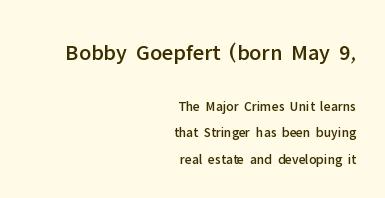
{"italic": "no", "underline": "no", "align": "right", "line_spacing": "loose", "line_spacing_ratio": 1.92, "letter_spacing": "normal", "letter_spacing_em": 0.0, "larger_block": "first", "size_ratio": 1.64, "glyph_px": 23}
